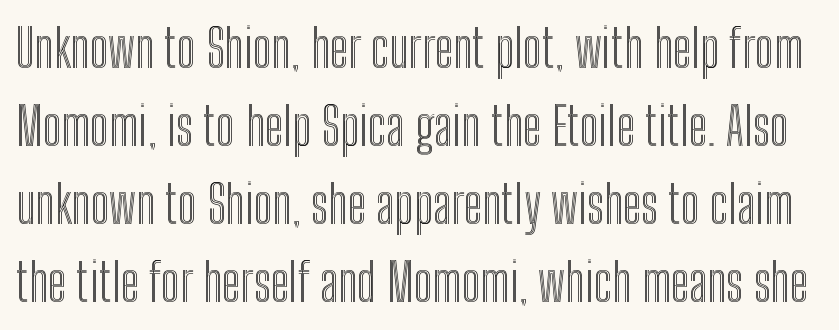
Q: Is the text italic (slanted)? A: No, it is upright.
Q: Is the text underlined? A: No.
Q: Is the spacing between letters normal or unusually wide? A: Normal.
Q: Is the spacing between lines tight, normal or loose? A: Normal.
Q: Width (condensed, normal, or wide)? A: Condensed.
Q: x-height? A: Medium.
Q: Monospaced? A: No.
